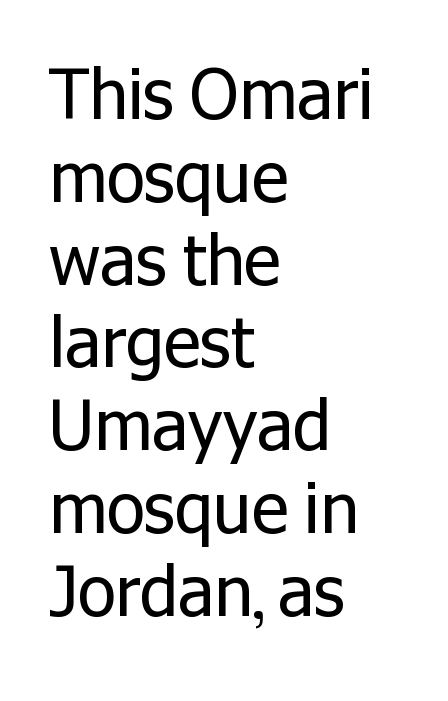
{"serif": "no", "italic": "no", "bold": "no", "weight": "regular", "width": "normal", "stroke_contrast": "low", "x_height": "medium", "monospaced": "no", "underline": "no", "align": "left", "line_spacing_ratio": 1.2, "letter_spacing": "normal", "letter_spacing_em": 0.0, "glyph_px": 69}
